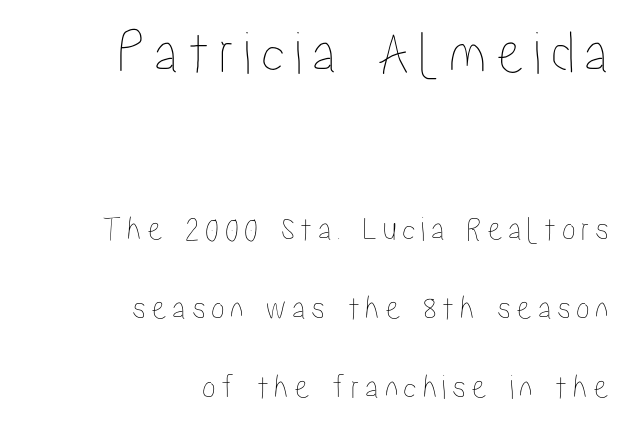
The image shows 62 px condensed type, upright; set right-aligned, loose line spacing (2.26x), not underlined; the first (top) block is 1.77x larger; low stroke contrast and a medium x-height.
